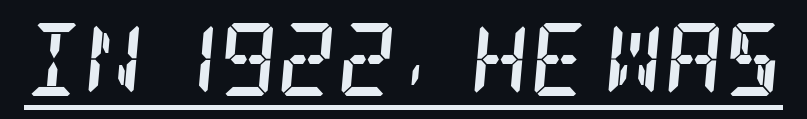
The image shows 73 px semibold, condensed serif type, italic (leaning right); set normal letter spacing, underlined; low stroke contrast and a large x-height.
